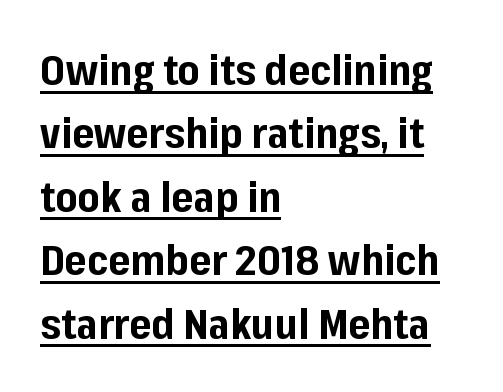
{"serif": "no", "italic": "no", "bold": "yes", "weight": "bold", "width": "normal", "stroke_contrast": "low", "x_height": "medium", "monospaced": "no", "underline": "yes", "align": "left", "line_spacing": "normal", "line_spacing_ratio": 1.51, "letter_spacing": "normal", "letter_spacing_em": 0.0, "glyph_px": 42}
